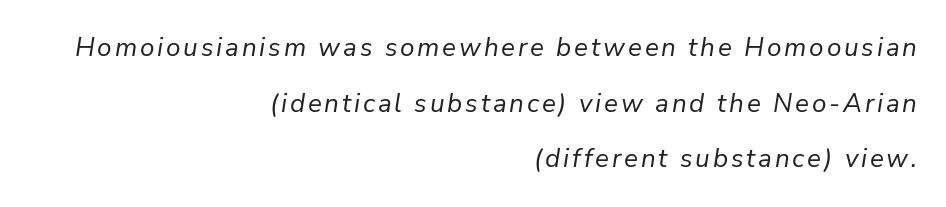
{"italic": "yes", "lean": "right", "slant_degrees": 9, "bold": "no", "underline": "no", "align": "right", "line_spacing": "loose", "line_spacing_ratio": 2.14, "glyph_px": 26}
